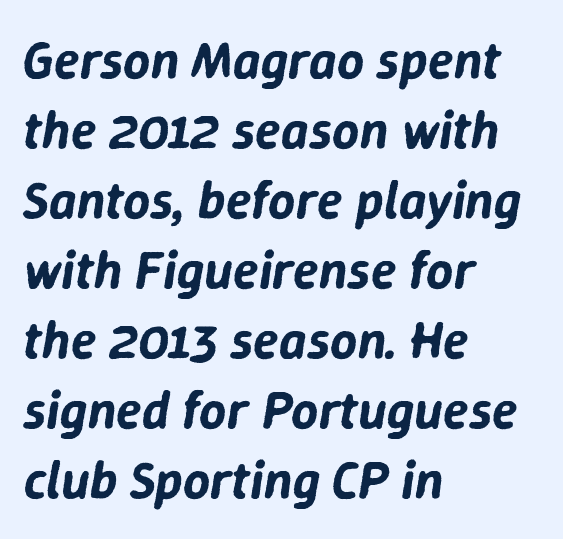
Line starts are locked; line ends wander. The rendering applies a slant to the glyphs. A typesetter would call this proportional, since set widths differ per character. How would I describe the line gaps? Plain and ordinary.
